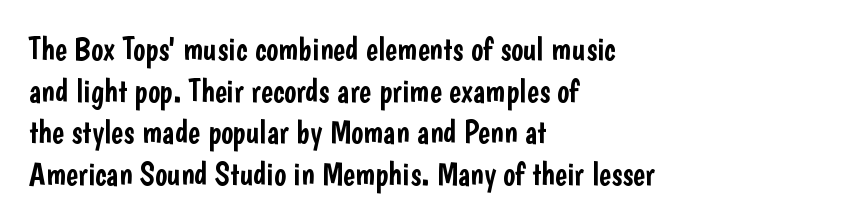
{"serif": "no", "italic": "no", "width": "condensed", "stroke_contrast": "low", "x_height": "medium", "monospaced": "no", "underline": "no", "align": "left", "line_spacing": "normal", "line_spacing_ratio": 1.3, "letter_spacing": "normal", "letter_spacing_em": 0.0, "glyph_px": 32}
